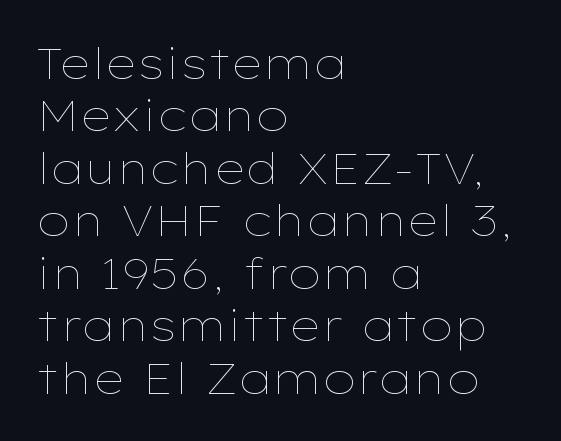
The image shows 43 px thin, wide type, upright; set left-aligned, line spacing 1.22x, normal letter spacing, not underlined; low stroke contrast and a medium x-height.
